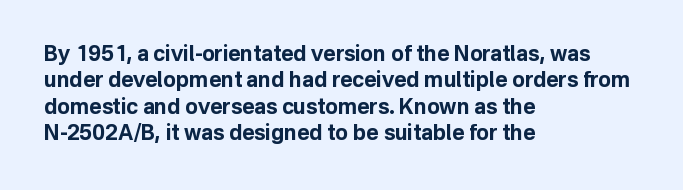
{"italic": "no", "bold": "yes", "underline": "no", "align": "left", "line_spacing": "normal", "line_spacing_ratio": 1.26, "letter_spacing": "normal", "letter_spacing_em": 0.0, "glyph_px": 21}
